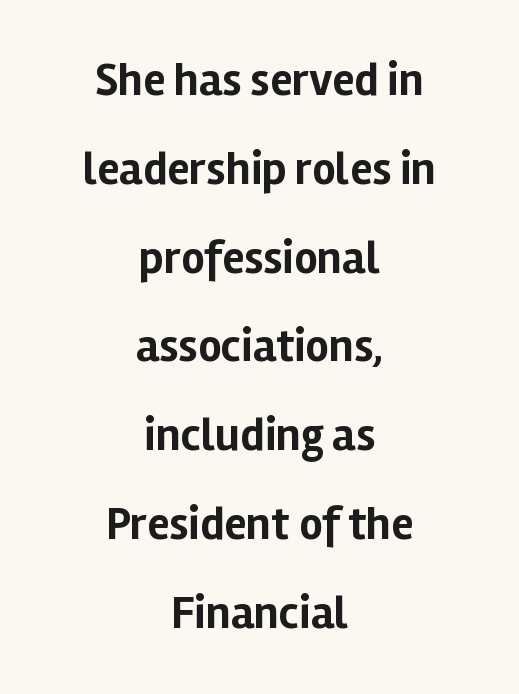
Q: Is the text bold? A: Yes.
Q: Is the text italic (slanted)? A: No, it is upright.
Q: Is the typeface a serif or a sans-serif typeface? A: Sans-serif.
Q: Is the text underlined? A: No.
Q: How is the paragraph aligned? A: Centered.
Q: Is the spacing between letters normal or unusually wide? A: Normal.
Q: Is the spacing between lines tight, normal or loose? A: Loose.
Q: Width (condensed, normal, or wide)? A: Normal.
Q: Stroke contrast? A: Low.
Q: x-height? A: Medium.
Q: Monospaced? A: No.
